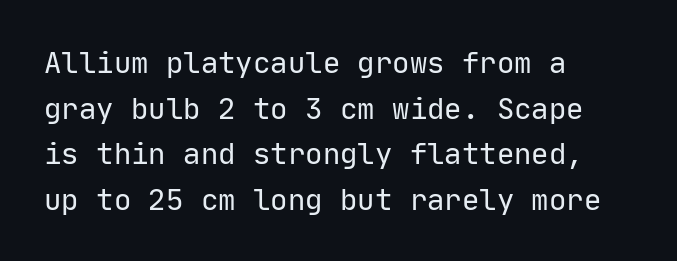
{"serif": "no", "italic": "no", "bold": "no", "weight": "regular", "width": "normal", "stroke_contrast": "low", "x_height": "medium", "monospaced": "yes", "underline": "no", "align": "left", "line_spacing": "normal", "line_spacing_ratio": 1.57, "letter_spacing": "normal", "letter_spacing_em": 0.0, "glyph_px": 29}
